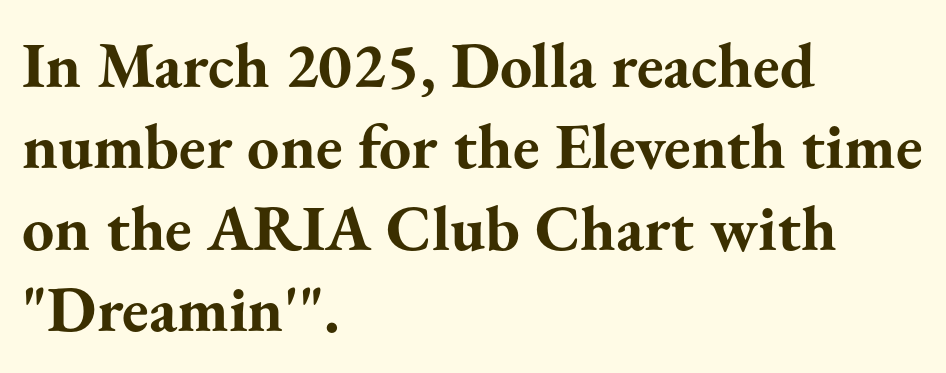
Q: Is the text bold? A: Yes.
Q: Is the text italic (slanted)? A: No, it is upright.
Q: Is the typeface a serif or a sans-serif typeface? A: Serif.
Q: Is the text underlined? A: No.
Q: How is the paragraph aligned? A: Left-aligned.
Q: Is the spacing between letters normal or unusually wide? A: Normal.
Q: Is the spacing between lines tight, normal or loose? A: Normal.
Q: Width (condensed, normal, or wide)? A: Normal.
Q: Stroke contrast? A: Medium.
Q: x-height? A: Small.
Q: Monospaced? A: No.
